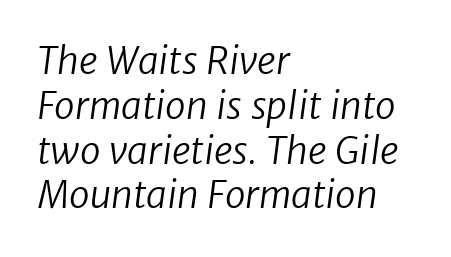
Q: Is the text bold? A: No.
Q: Is the typeface a serif or a sans-serif typeface? A: Sans-serif.
Q: Is the text underlined? A: No.
Q: How is the paragraph aligned? A: Left-aligned.
Q: Is the spacing between letters normal or unusually wide? A: Normal.
Q: Width (condensed, normal, or wide)? A: Normal.
Q: Stroke contrast? A: Low.
Q: x-height? A: Medium.
Q: Monospaced? A: No.
